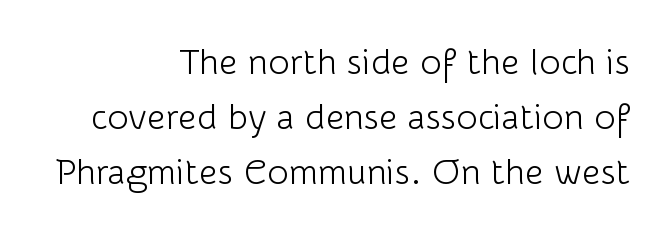
{"serif": "no", "italic": "no", "bold": "no", "weight": "light", "width": "normal", "stroke_contrast": "low", "x_height": "medium", "monospaced": "no", "underline": "no", "align": "right", "line_spacing": "normal", "line_spacing_ratio": 1.53, "letter_spacing": "normal", "letter_spacing_em": 0.0, "glyph_px": 36}
